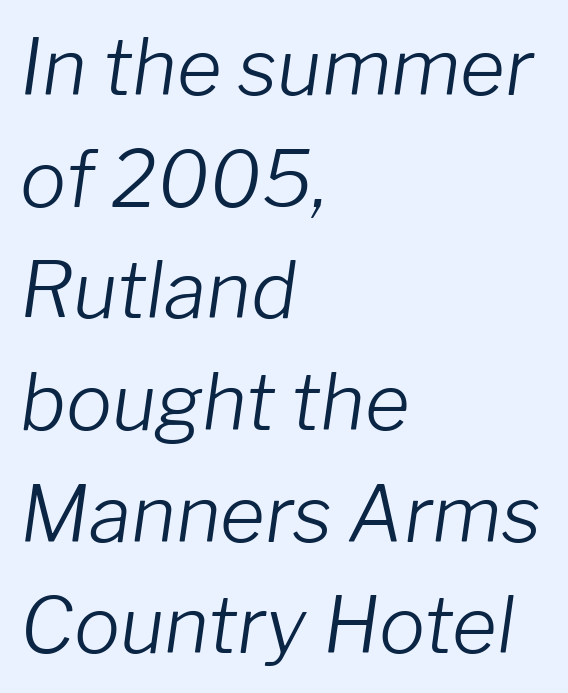
Q: Is the text bold? A: No.
Q: Is the text italic (slanted)? A: Yes, it leans right by about 8 degrees.
Q: Is the text underlined? A: No.
Q: How is the paragraph aligned? A: Left-aligned.
Q: Is the spacing between letters normal or unusually wide? A: Normal.
Q: Is the spacing between lines tight, normal or loose? A: Normal.
Q: Width (condensed, normal, or wide)? A: Normal.
Q: Stroke contrast? A: Low.
Q: x-height? A: Medium.
Q: Monospaced? A: No.
